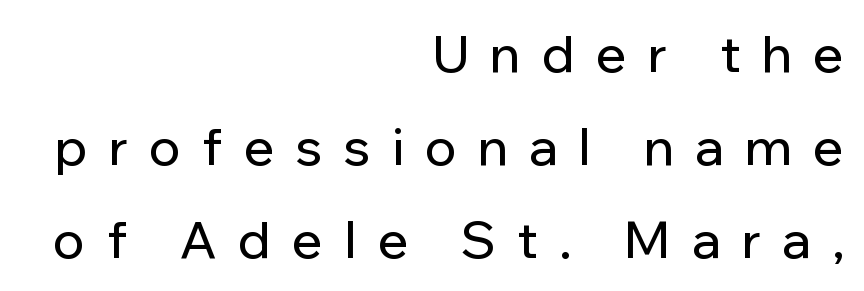
There is plenty of visible air inserted between adjacent glyphs. Check the space under the baseline: it is left empty. Line ends are locked; line starts wander. Every stem runs plumb, perpendicular to the baseline.
